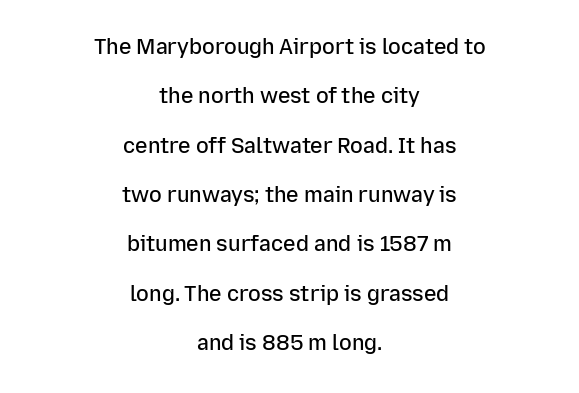
In CSS terms this would be text-align: center. This sample uses an upright cut, with every glyph sitting square on the baseline. The rendering uses a semibold face; strokes are thickened but not to full bold. The rendering keeps characters at their native spacing. Lines of text with bare space underneath.
